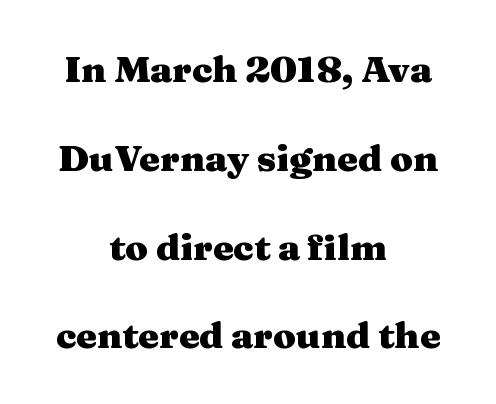
Q: Is the text bold? A: Yes.
Q: Is the text italic (slanted)? A: No, it is upright.
Q: Is the typeface a serif or a sans-serif typeface? A: Serif.
Q: Is the text underlined? A: No.
Q: How is the paragraph aligned? A: Centered.
Q: Is the spacing between letters normal or unusually wide? A: Normal.
Q: Is the spacing between lines tight, normal or loose? A: Loose.
Q: Width (condensed, normal, or wide)? A: Wide.
Q: Stroke contrast? A: Medium.
Q: x-height? A: Medium.
Q: Monospaced? A: No.
